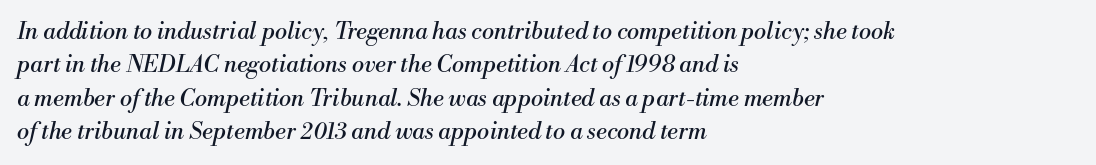
Q: Is the text bold? A: No.
Q: Is the text italic (slanted)? A: Yes, it leans right by about 13 degrees.
Q: Is the text underlined? A: No.
Q: How is the paragraph aligned? A: Left-aligned.
Q: Is the spacing between letters normal or unusually wide? A: Normal.
Q: Is the spacing between lines tight, normal or loose? A: Normal.
